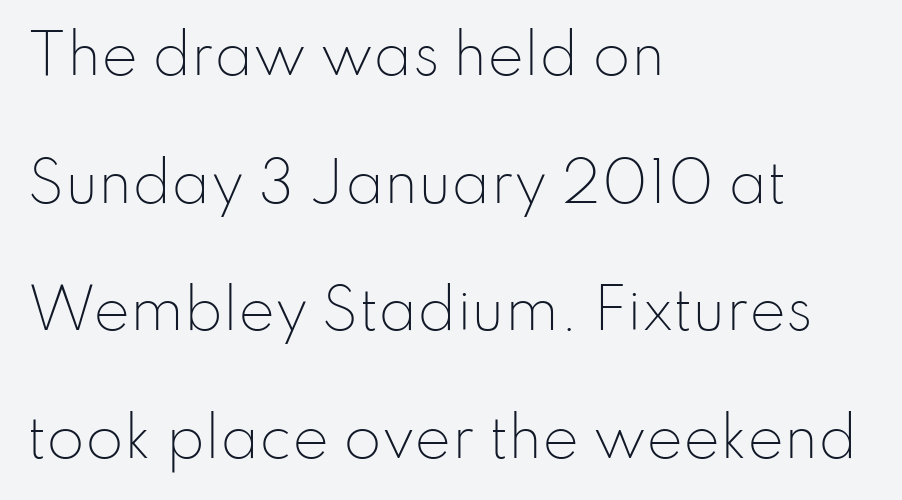
The font sits on the lighter half of the weight spectrum, regular included. The passage is arranged the way most books set body copy — flush left. Horizontal bands of white between lines are thick stripes. Underline: absent.
